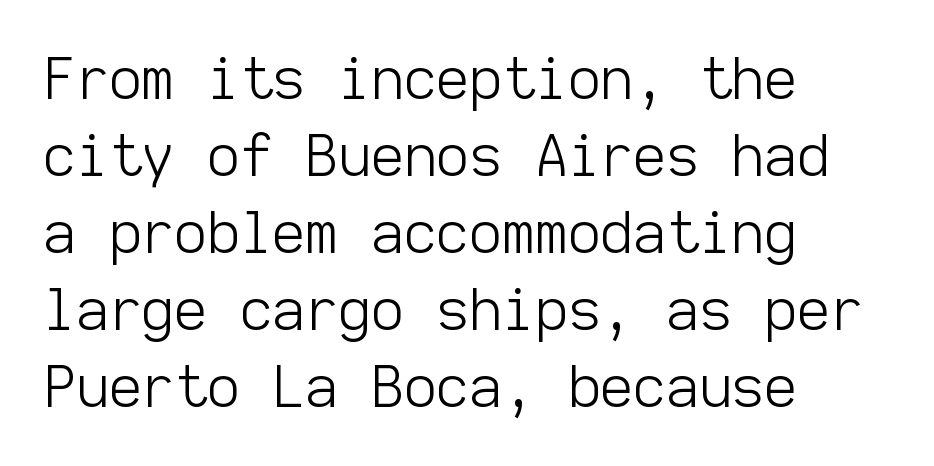
Q: Is the text bold? A: No.
Q: Is the text italic (slanted)? A: No, it is upright.
Q: Is the typeface a serif or a sans-serif typeface? A: Sans-serif.
Q: Is the text underlined? A: No.
Q: How is the paragraph aligned? A: Left-aligned.
Q: Is the spacing between letters normal or unusually wide? A: Normal.
Q: Is the spacing between lines tight, normal or loose? A: Normal.
Q: Width (condensed, normal, or wide)? A: Normal.
Q: Stroke contrast? A: Low.
Q: x-height? A: Medium.
Q: Monospaced? A: Yes.
